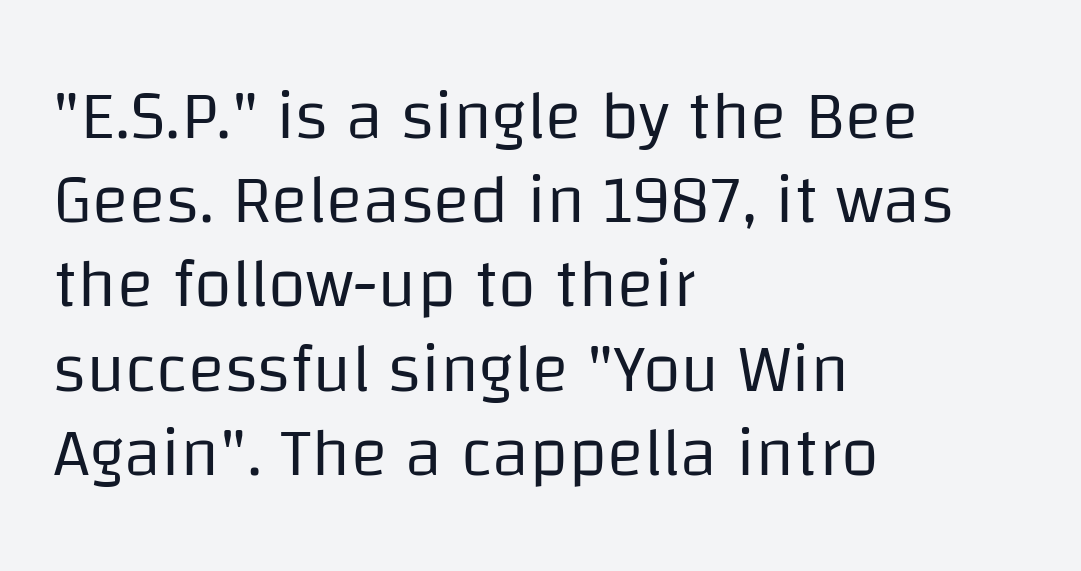
I'd call this a sans setting — the letters go barefoot. Quick note: not italic, upright. The strokes are not fattened; the text isn't bold. This rendering leaves character spacing at its baseline value. The typesetter chose a ragged-right arrangement here.
